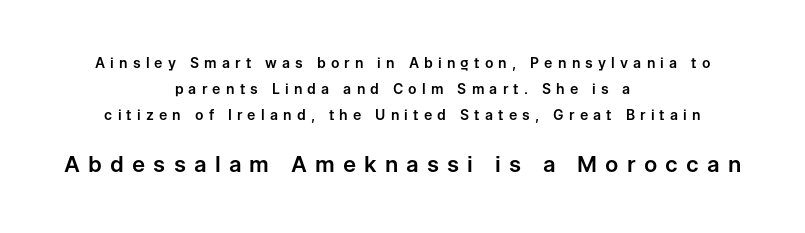
A centered setting, common on invitations and titles, is used for this passage. The tracking jumps out immediately: characters are airy and widely separated. The following chunk of copy outweighs the initial chunk in type size. The zone under the glyphs is completely vacant.
